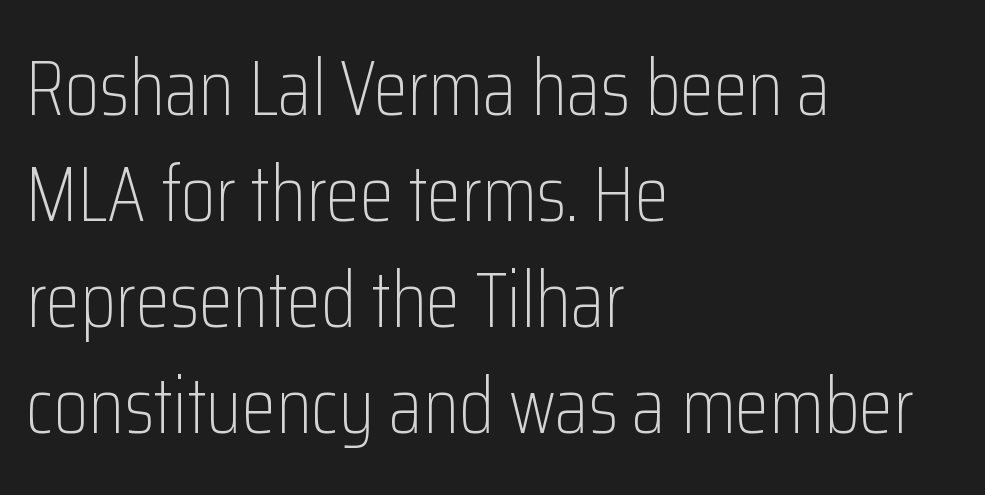
Check where the strokes stop: nothing finishes them off — pure sans. The rag falls on the right side of this text block. Type without underlining. Does the leading feel generous? No, just average. Rendered with straight, roman letterforms.
